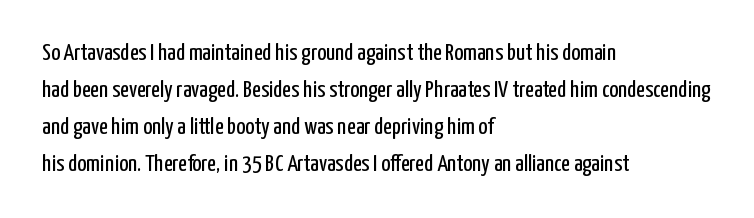
Q: Is the text bold? A: No.
Q: Is the text italic (slanted)? A: No, it is upright.
Q: Is the text underlined? A: No.
Q: How is the paragraph aligned? A: Left-aligned.
Q: Is the spacing between letters normal or unusually wide? A: Normal.
Q: Is the spacing between lines tight, normal or loose? A: Normal.
